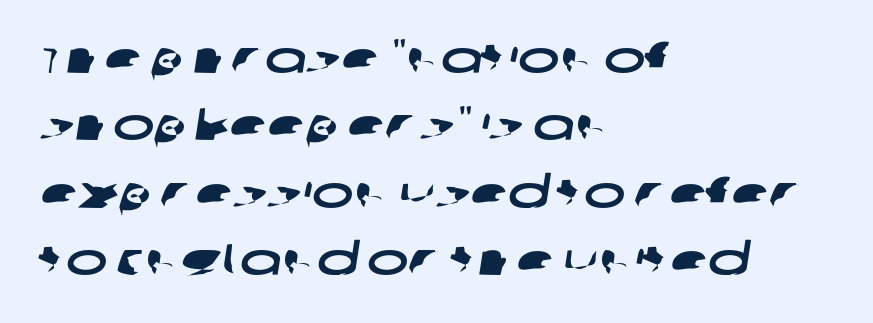
Q: Is the typeface a serif or a sans-serif typeface? A: Sans-serif.
Q: Is the text underlined? A: No.
Q: How is the paragraph aligned? A: Left-aligned.
Q: Is the spacing between letters normal or unusually wide? A: Normal.
Q: Is the spacing between lines tight, normal or loose? A: Normal.
Q: Width (condensed, normal, or wide)? A: Wide.
Q: Stroke contrast? A: Low.
Q: x-height? A: Large.
Q: Monospaced? A: No.
